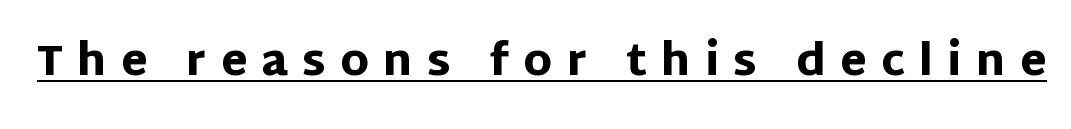
{"serif": "no", "italic": "no", "bold": "yes", "weight": "heavy", "width": "normal", "stroke_contrast": "low", "x_height": "large", "monospaced": "no", "underline": "yes", "letter_spacing": "wide", "letter_spacing_em": 0.33, "glyph_px": 43}
